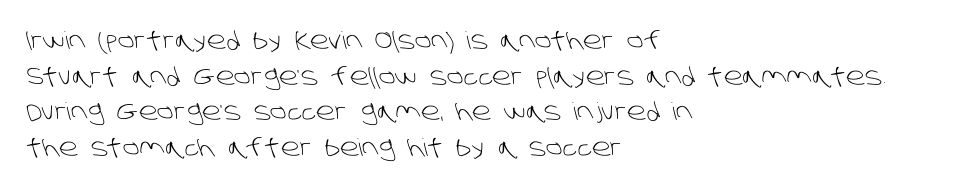
Q: Is the text bold? A: No.
Q: Is the text underlined? A: No.
Q: How is the paragraph aligned? A: Left-aligned.
Q: Is the spacing between letters normal or unusually wide? A: Normal.
Q: Is the spacing between lines tight, normal or loose? A: Normal.
